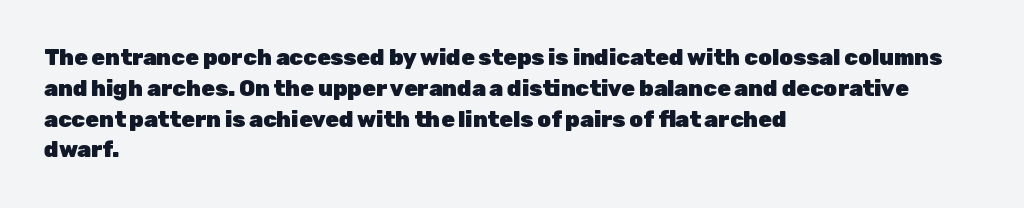
{"italic": "no", "bold": "yes", "underline": "no", "align": "left", "line_spacing": "normal", "line_spacing_ratio": 1.4, "letter_spacing": "normal", "letter_spacing_em": 0.0, "glyph_px": 22}
